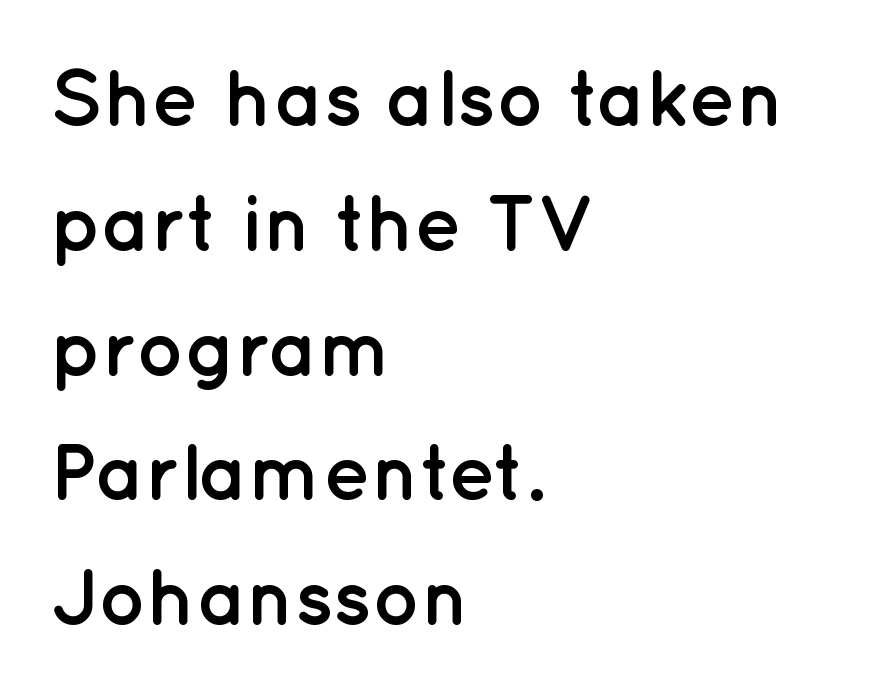
Q: Is the text bold? A: Yes.
Q: Is the text italic (slanted)? A: No, it is upright.
Q: Is the typeface a serif or a sans-serif typeface? A: Sans-serif.
Q: Is the text underlined? A: No.
Q: How is the paragraph aligned? A: Left-aligned.
Q: Is the spacing between letters normal or unusually wide? A: Normal.
Q: Is the spacing between lines tight, normal or loose? A: Normal.
Q: Width (condensed, normal, or wide)? A: Normal.
Q: Stroke contrast? A: Low.
Q: x-height? A: Medium.
Q: Monospaced? A: No.
